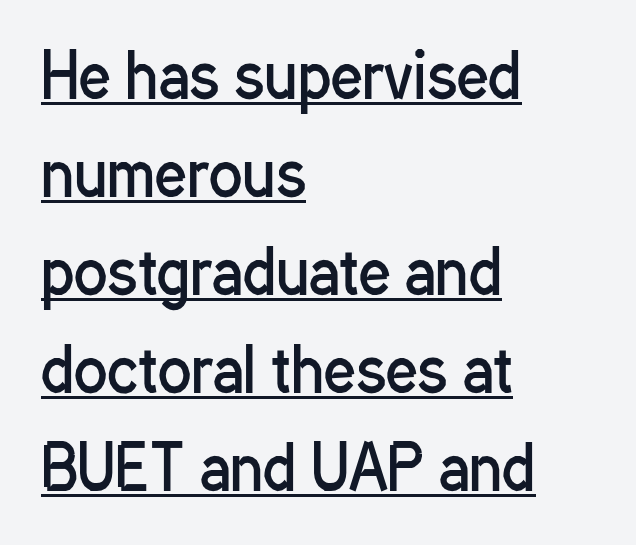
{"serif": "no", "italic": "no", "bold": "no", "weight": "regular", "width": "condensed", "stroke_contrast": "low", "x_height": "medium", "monospaced": "no", "underline": "yes", "align": "left", "line_spacing": "normal", "line_spacing_ratio": 1.58, "letter_spacing": "normal", "letter_spacing_em": 0.0, "glyph_px": 62}
